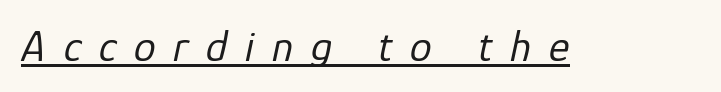
Designer's note — italics engaged. Looks like regular typesetting: each glyph gets only the width it needs. A continuous stroke trails under the words, as in a hyperlink. The letters are spread apart with noticeably loose tracking. On a weight scale, this lands at 450 or below.
